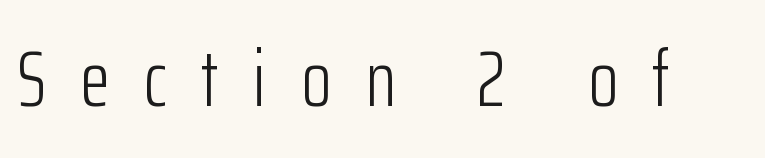
The image shows 78 px light, condensed sans-serif type, upright; set unusually wide letter spacing (+0.44 em), not underlined; low stroke contrast and a medium x-height.
